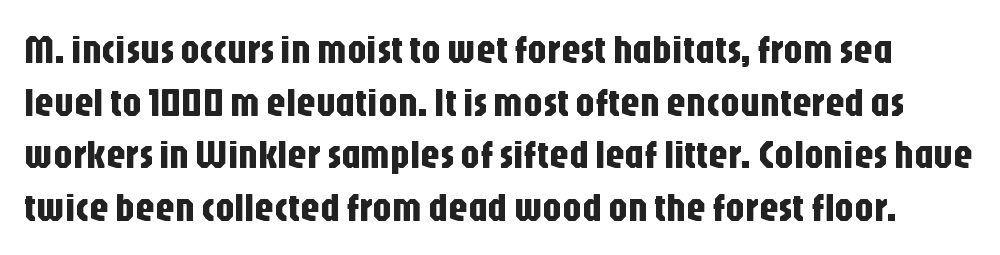
{"serif": "no", "italic": "no", "width": "condensed", "stroke_contrast": "low", "x_height": "large", "monospaced": "no", "underline": "no", "line_spacing": "normal", "line_spacing_ratio": 1.35, "letter_spacing": "normal", "letter_spacing_em": 0.0, "glyph_px": 39}
